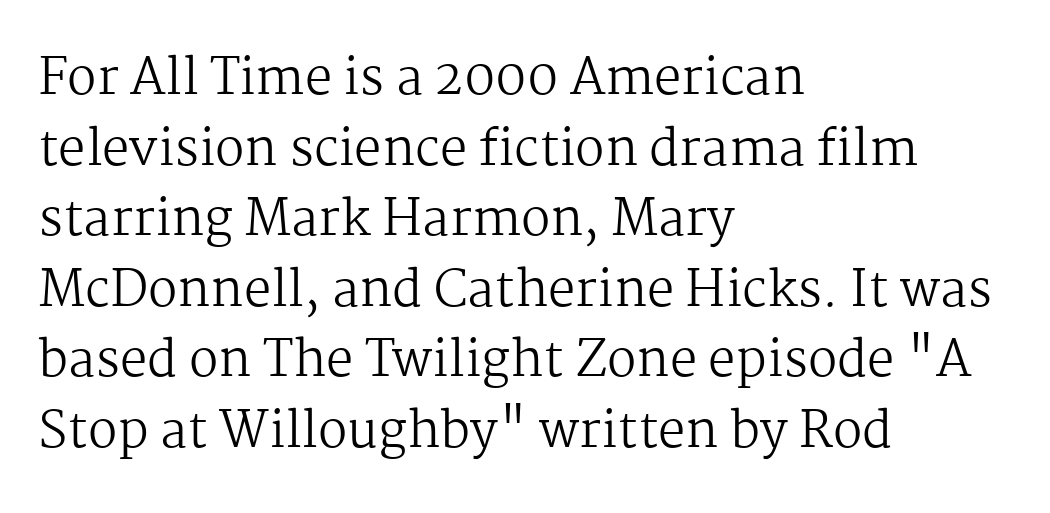
Q: Is the text bold? A: No.
Q: Is the text italic (slanted)? A: No, it is upright.
Q: Is the typeface a serif or a sans-serif typeface? A: Serif.
Q: Is the text underlined? A: No.
Q: How is the paragraph aligned? A: Left-aligned.
Q: Is the spacing between letters normal or unusually wide? A: Normal.
Q: Is the spacing between lines tight, normal or loose? A: Normal.
Q: Width (condensed, normal, or wide)? A: Normal.
Q: Stroke contrast? A: Medium.
Q: x-height? A: Medium.
Q: Monospaced? A: No.
